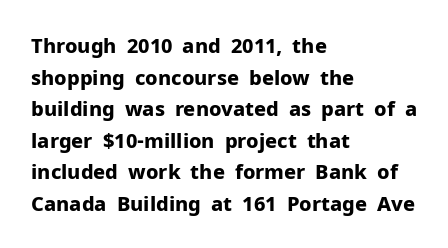
The image shows 20 px bold type, upright; set left-aligned, normal line spacing (1.58x), normal letter spacing, not underlined.
